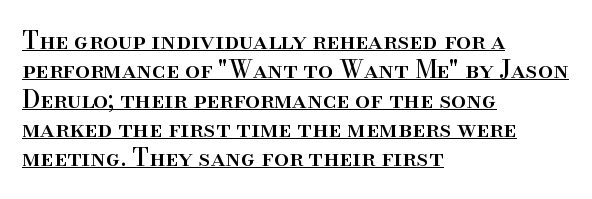
The image shows 24 px text type, upright; set left-aligned, line spacing 1.22x, normal letter spacing, underlined.
